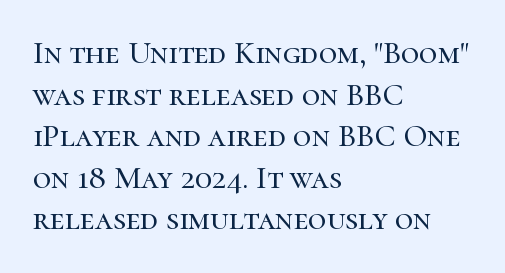
{"serif": "yes", "italic": "no", "width": "normal", "stroke_contrast": "high", "x_height": "medium", "monospaced": "no", "underline": "no", "align": "left", "line_spacing": "normal", "line_spacing_ratio": 1.3, "letter_spacing": "normal", "letter_spacing_em": 0.0, "glyph_px": 32}
